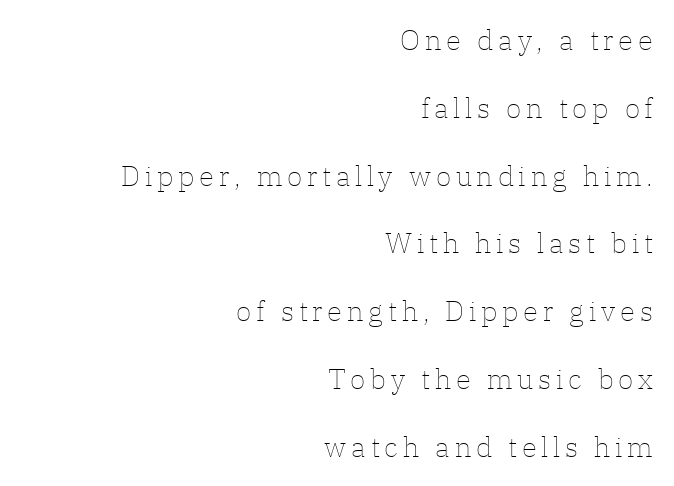
{"italic": "no", "bold": "no", "weight": "thin", "width": "normal", "stroke_contrast": "low", "x_height": "medium", "monospaced": "no", "underline": "no", "align": "right", "line_spacing": "loose", "line_spacing_ratio": 2.42, "glyph_px": 28}
